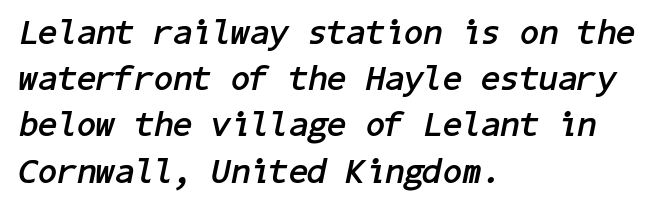
This sample uses an oblique cut, with every glyph tilted off the vertical. The space directly below the letters is spotless. The rendering anchors every line to the left-hand side. Heavy-handed strokes throughout: this text is bold. This sample keeps an unexceptional amount of space between lines.
